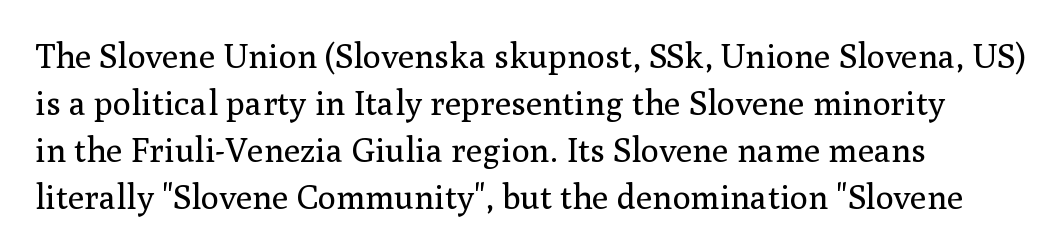
The image shows 34 px regular-weight serif type, upright; set left-aligned, normal line spacing (1.38x), normal letter spacing, not underlined; medium stroke contrast and a medium x-height.
